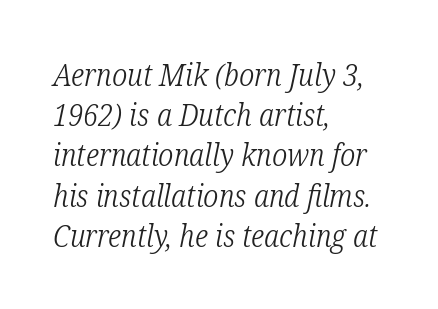
{"serif": "yes", "italic": "yes", "lean": "right", "slant_degrees": 12, "bold": "no", "weight": "light", "width": "condensed", "stroke_contrast": "low", "x_height": "medium", "monospaced": "no", "underline": "no", "align": "left", "line_spacing": "normal", "line_spacing_ratio": 1.34, "letter_spacing": "normal", "letter_spacing_em": 0.0, "glyph_px": 30}
